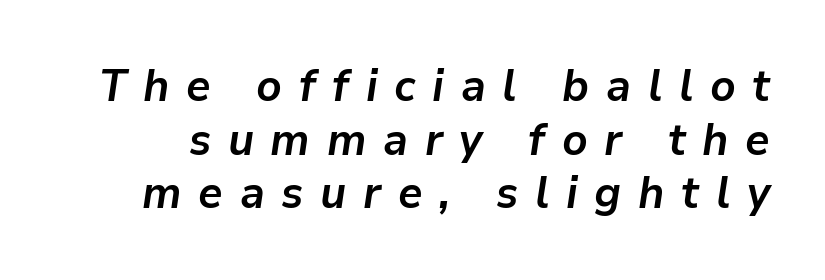
The image shows 45 px semibold type, italic (leaning right); set line spacing 1.19x, unusually wide letter spacing (+0.37 em), not underlined; low stroke contrast and a medium x-height.
